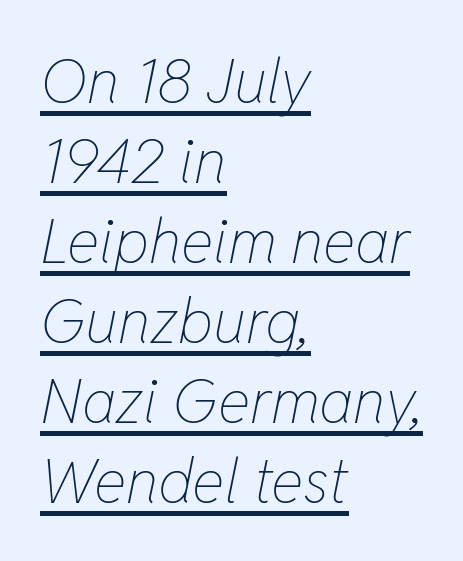
The image shows 62 px thin, condensed type, italic (leaning right); set left-aligned, normal line spacing (1.29x), normal letter spacing, underlined; low stroke contrast and a medium x-height.
